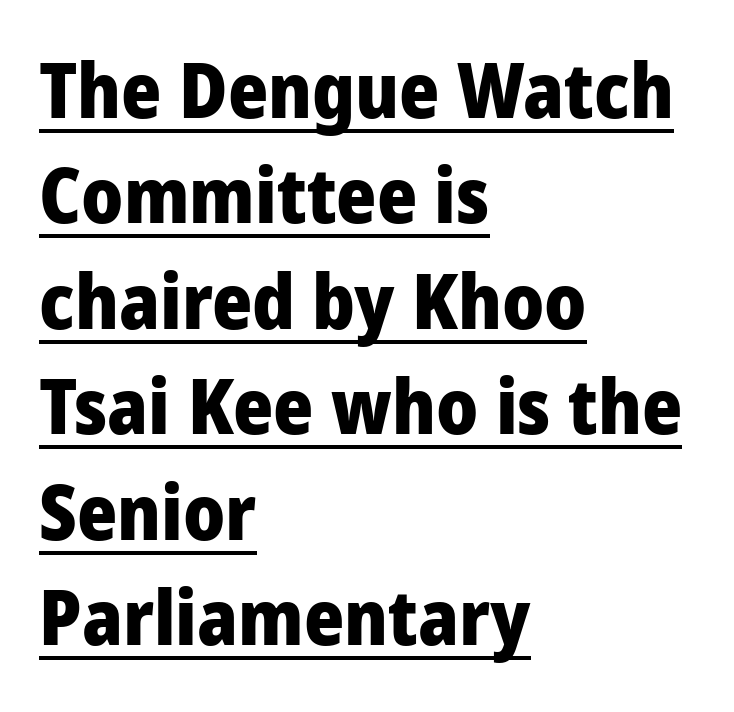
Q: Is the text bold? A: Yes.
Q: Is the text italic (slanted)? A: No, it is upright.
Q: Is the typeface a serif or a sans-serif typeface? A: Sans-serif.
Q: Is the text underlined? A: Yes.
Q: How is the paragraph aligned? A: Left-aligned.
Q: Is the spacing between letters normal or unusually wide? A: Normal.
Q: Is the spacing between lines tight, normal or loose? A: Normal.
Q: Width (condensed, normal, or wide)? A: Condensed.
Q: Stroke contrast? A: Low.
Q: x-height? A: Large.
Q: Monospaced? A: No.
